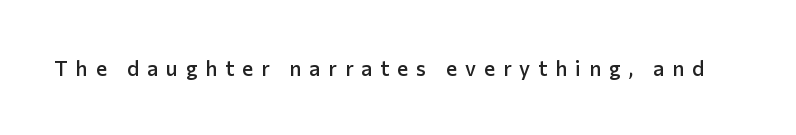
{"italic": "no", "bold": "semi", "underline": "no", "letter_spacing": "wide", "letter_spacing_em": 0.38, "glyph_px": 21}
